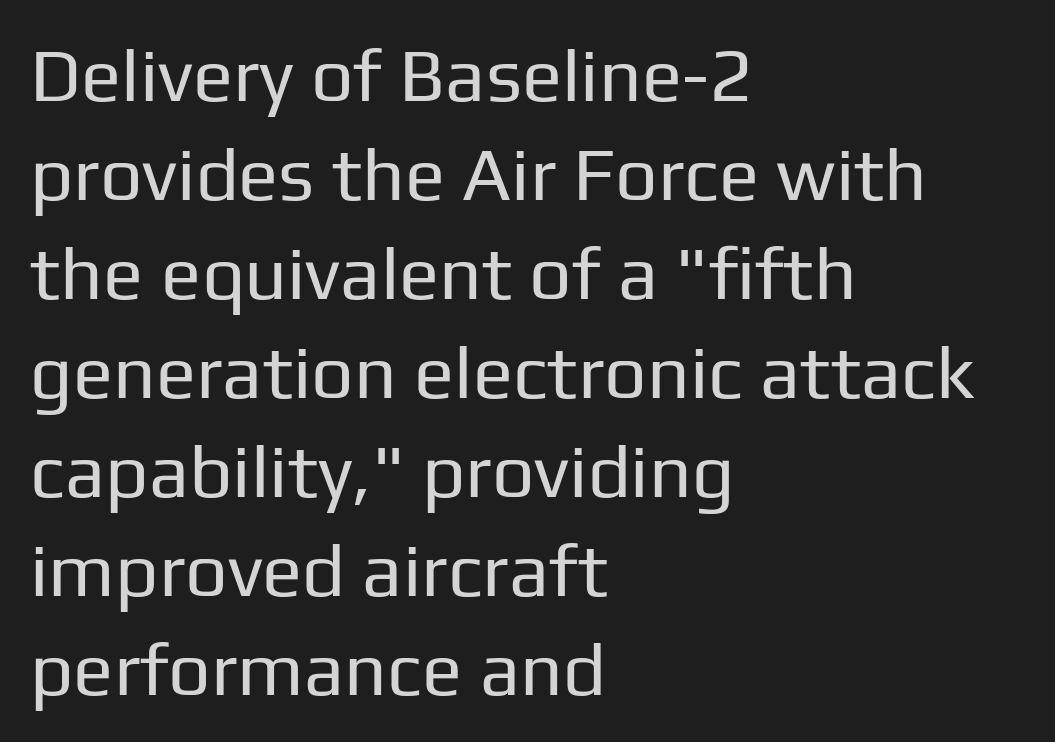
The passage shown is typed in a proportional face where columns would drift. You can tell from the bare stems that sans-serif type was used. The specimen omits any rule beneath the text block's lines. Is there any slant? The stems are plumb. Reading down the column, the eye jumps a familiar distance to each next line. The paragraph shown leans on its left margin.
